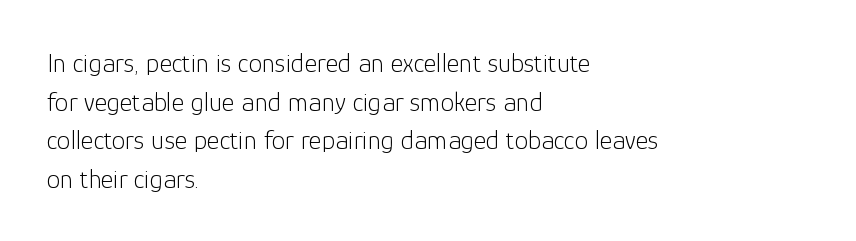
Q: Is the text bold? A: No.
Q: Is the text italic (slanted)? A: No, it is upright.
Q: Is the text underlined? A: No.
Q: How is the paragraph aligned? A: Left-aligned.
Q: Is the spacing between letters normal or unusually wide? A: Normal.
Q: Is the spacing between lines tight, normal or loose? A: Normal.
